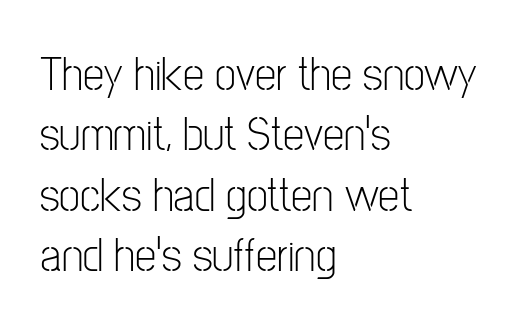
Q: Is the text bold? A: No.
Q: Is the text italic (slanted)? A: No, it is upright.
Q: Is the typeface a serif or a sans-serif typeface? A: Sans-serif.
Q: Is the text underlined? A: No.
Q: How is the paragraph aligned? A: Left-aligned.
Q: Is the spacing between letters normal or unusually wide? A: Normal.
Q: Is the spacing between lines tight, normal or loose? A: Normal.
Q: Width (condensed, normal, or wide)? A: Condensed.
Q: Stroke contrast? A: Low.
Q: x-height? A: Medium.
Q: Monospaced? A: No.
